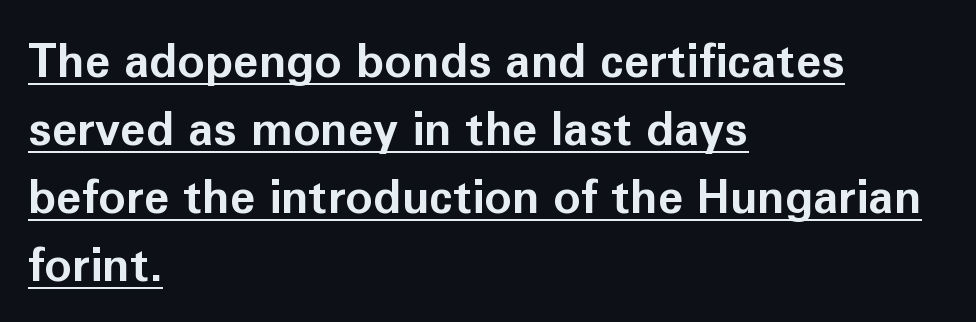
{"serif": "no", "italic": "no", "bold": "yes", "weight": "bold", "width": "normal", "stroke_contrast": "low", "x_height": "medium", "monospaced": "no", "underline": "yes", "align": "left", "line_spacing": "normal", "line_spacing_ratio": 1.48, "letter_spacing": "normal", "letter_spacing_em": 0.0, "glyph_px": 46}
